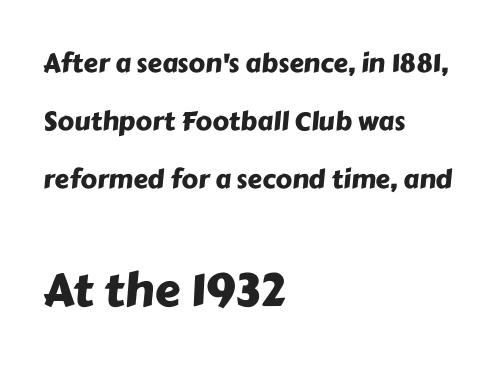
Q: Is the typeface a serif or a sans-serif typeface? A: Sans-serif.
Q: Is the text underlined? A: No.
Q: How is the paragraph aligned? A: Left-aligned.
Q: Is the spacing between letters normal or unusually wide? A: Normal.
Q: Is the spacing between lines tight, normal or loose? A: Loose.
Q: Which block of text is set in a larger size, the first (top) or the second (bottom)? A: The second (bottom) one.
Q: Width (condensed, normal, or wide)? A: Normal.
Q: Stroke contrast? A: Low.
Q: x-height? A: Medium.
Q: Monospaced? A: No.
